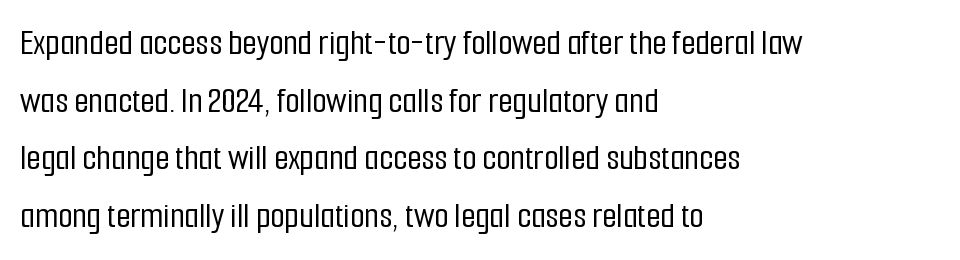
{"serif": "no", "italic": "no", "width": "condensed", "stroke_contrast": "low", "x_height": "medium", "monospaced": "no", "underline": "no", "align": "left", "line_spacing": "normal", "line_spacing_ratio": 1.56, "letter_spacing": "normal", "letter_spacing_em": 0.0, "glyph_px": 37}
